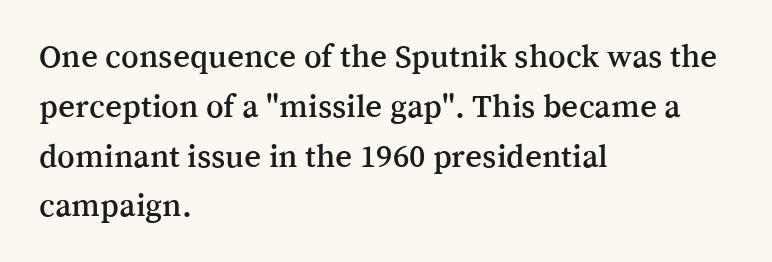
Q: Is the text italic (slanted)? A: No, it is upright.
Q: Is the typeface a serif or a sans-serif typeface? A: Serif.
Q: Is the text underlined? A: No.
Q: How is the paragraph aligned? A: Left-aligned.
Q: Is the spacing between letters normal or unusually wide? A: Normal.
Q: Is the spacing between lines tight, normal or loose? A: Normal.
Q: Width (condensed, normal, or wide)? A: Normal.
Q: Stroke contrast? A: Medium.
Q: x-height? A: Medium.
Q: Monospaced? A: No.
